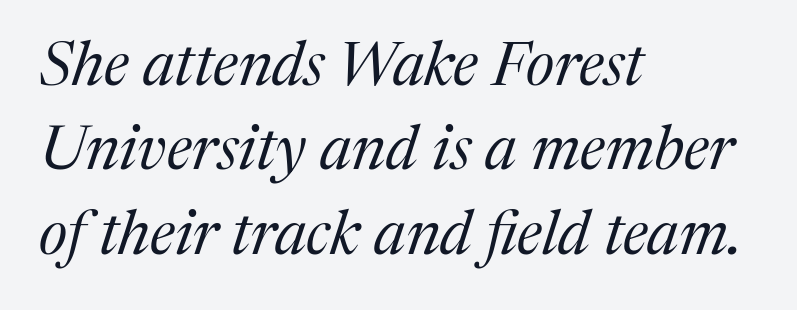
Q: Is the text bold? A: No.
Q: Is the text italic (slanted)? A: Yes, it leans right by about 17 degrees.
Q: Is the typeface a serif or a sans-serif typeface? A: Serif.
Q: Is the text underlined? A: No.
Q: How is the paragraph aligned? A: Left-aligned.
Q: Is the spacing between letters normal or unusually wide? A: Normal.
Q: Is the spacing between lines tight, normal or loose? A: Normal.
Q: Width (condensed, normal, or wide)? A: Normal.
Q: Stroke contrast? A: Medium.
Q: x-height? A: Medium.
Q: Monospaced? A: No.
